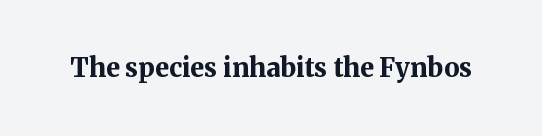
Q: Is the text bold? A: Yes.
Q: Is the text italic (slanted)? A: No, it is upright.
Q: Is the text underlined? A: No.
Q: Is the spacing between letters normal or unusually wide? A: Normal.
